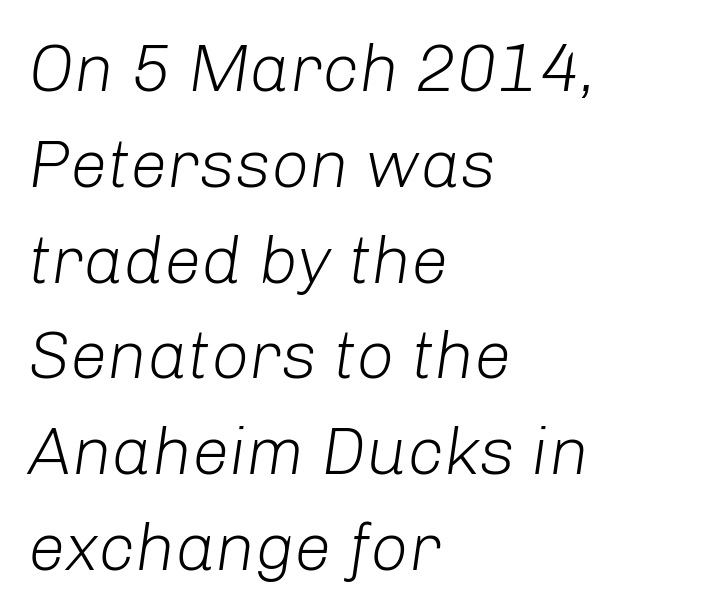
Successive baselines arrive at the customary interval. Here the designer chose a conventional face with non-uniform glyph widths. Stems here are at most as thick as an everyday book face. These lines were composed using italics. Compared with typical body copy, the letter spacing here is the same. Descenders are the only things crossing below the line.
